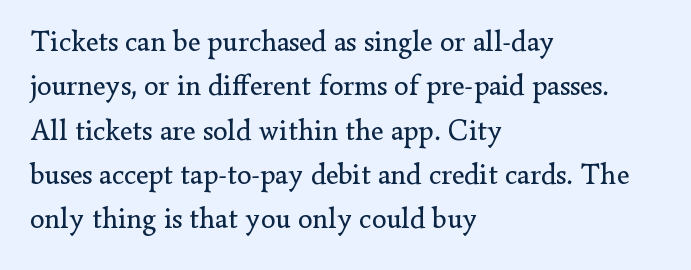
The image shows 29 px regular-weight serif type, upright; set left-aligned, normal line spacing (1.53x), normal letter spacing, not underlined; low stroke contrast and a small x-height.
